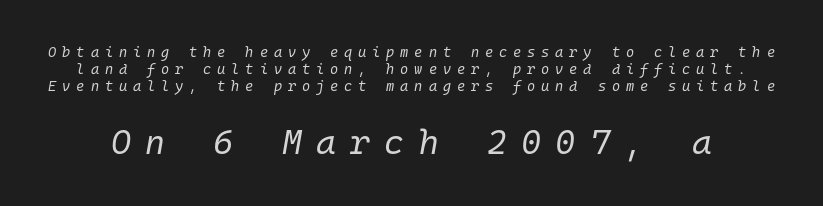
The image shows 34 px regular-weight type, italic (leaning right), monospaced; set line spacing 1.2x, unusually wide letter spacing (+0.42 em), not underlined; the second (bottom) block is 2.43x larger; low stroke contrast and a medium x-height.
